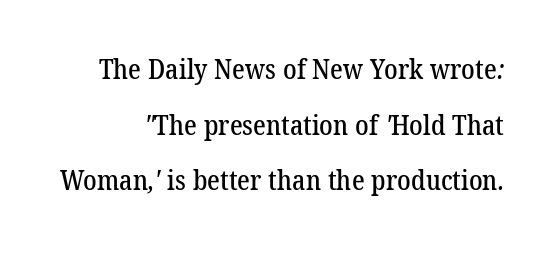
{"underline": "no", "line_spacing": "loose", "line_spacing_ratio": 2.06, "letter_spacing": "normal", "letter_spacing_em": 0.0, "glyph_px": 27}
